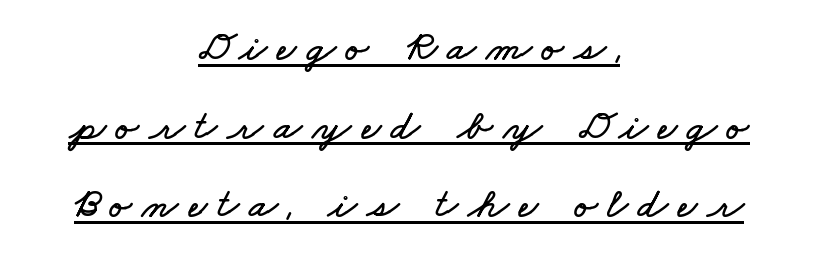
Q: Is the text underlined? A: Yes.
Q: How is the paragraph aligned? A: Centered.
Q: Is the spacing between letters normal or unusually wide? A: Unusually wide.
Q: Width (condensed, normal, or wide)? A: Wide.
Q: Stroke contrast? A: Low.
Q: x-height? A: Small.
Q: Monospaced? A: No.
